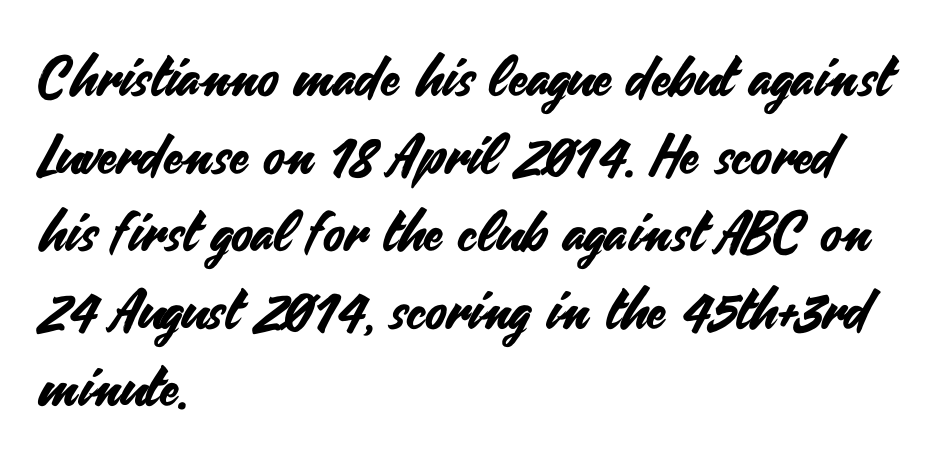
A classic flush-left, rag-right setting is used for this passage. I'd call this a sans setting — the letters go barefoot. A clean baseline with only descenders dipping below it. The rendering uses natural spacing where letterforms have individual widths. One glance says typical: line gaps are just what's usual.
